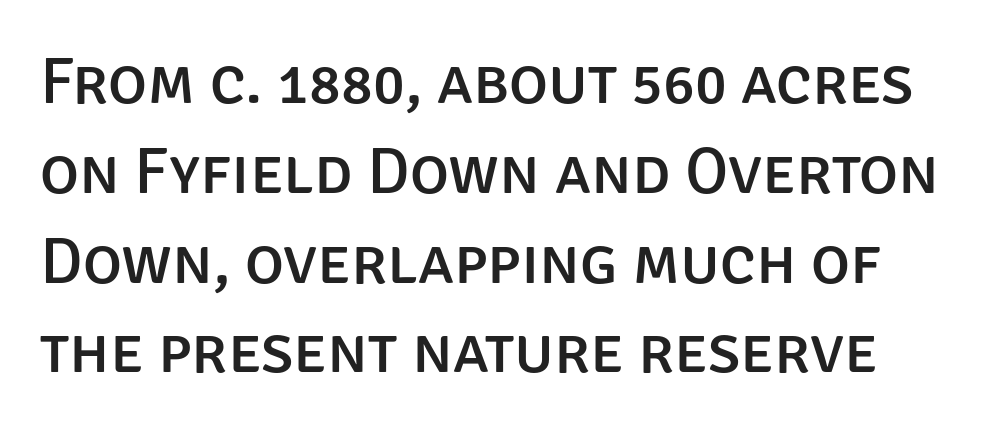
To sum up the face: it is a sans, with no serifs. The lettering holds an erect, upright posture throughout. The foot of each line stays bare and open. Is there much room between lines? A standard amount, neither cramped nor airy.
